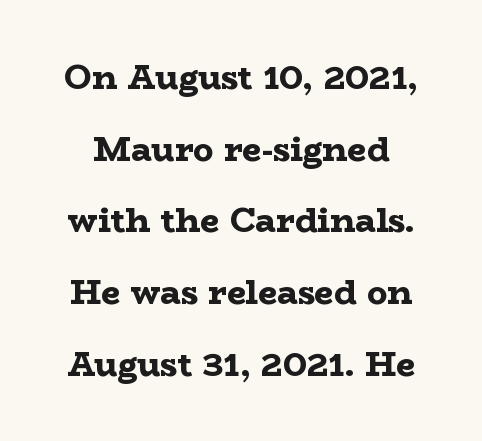
The characters display serif detailing at their extremities. Each letter keeps its own natural width here, so spacing adapts to shape. Standard letterfit; no display-style spreading of the glyphs. The font is running at its bold setting. One glance says open: line gaps are wider than usual. Upright lettering throughout.
